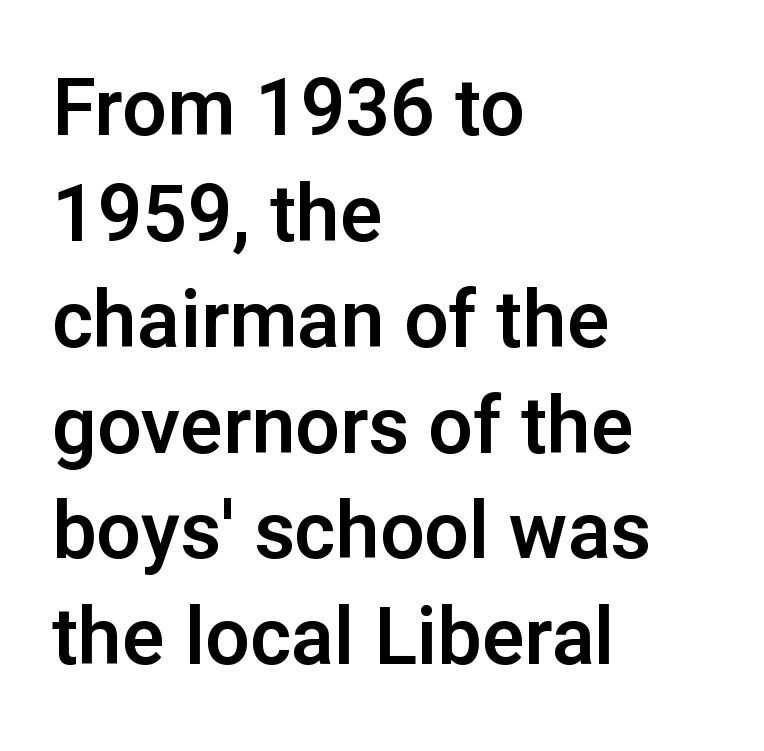
Q: Is the text italic (slanted)? A: No, it is upright.
Q: Is the typeface a serif or a sans-serif typeface? A: Sans-serif.
Q: Is the text underlined? A: No.
Q: How is the paragraph aligned? A: Left-aligned.
Q: Is the spacing between letters normal or unusually wide? A: Normal.
Q: Is the spacing between lines tight, normal or loose? A: Normal.
Q: Width (condensed, normal, or wide)? A: Normal.
Q: Stroke contrast? A: Low.
Q: x-height? A: Medium.
Q: Monospaced? A: No.
